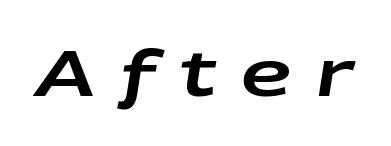
Q: Is the text italic (slanted)? A: Yes, it leans right by about 9 degrees.
Q: Is the text underlined? A: No.
Q: Is the spacing between letters normal or unusually wide? A: Unusually wide.
Q: Width (condensed, normal, or wide)? A: Wide.
Q: Stroke contrast? A: Low.
Q: x-height? A: Large.
Q: Monospaced? A: No.
